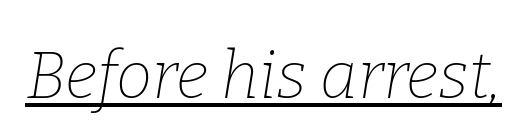
The image shows 65 px thin serif type, italic (leaning right); set normal letter spacing, underlined; low stroke contrast and a medium x-height.
